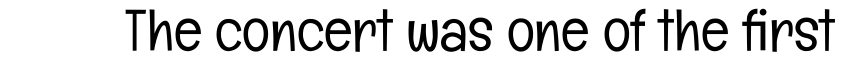
Q: Is the text bold? A: No.
Q: Is the text italic (slanted)? A: No, it is upright.
Q: Is the typeface a serif or a sans-serif typeface? A: Sans-serif.
Q: Is the text underlined? A: No.
Q: Is the spacing between letters normal or unusually wide? A: Normal.
Q: Width (condensed, normal, or wide)? A: Condensed.
Q: Stroke contrast? A: Low.
Q: x-height? A: Medium.
Q: Monospaced? A: No.
